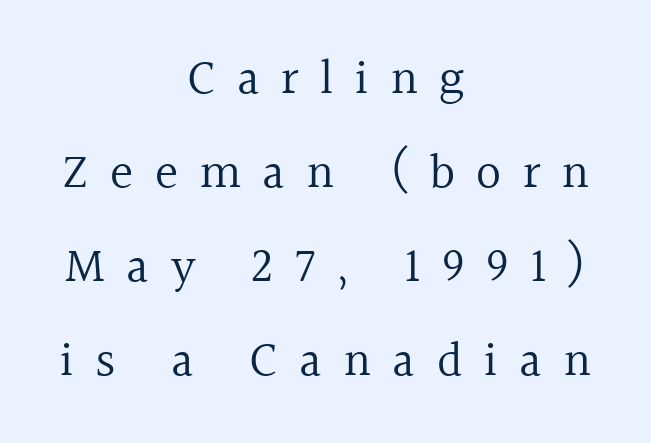
{"serif": "yes", "italic": "no", "bold": "no", "weight": "regular", "width": "normal", "x_height": "medium", "monospaced": "no", "underline": "no", "align": "center", "line_spacing": "loose", "line_spacing_ratio": 1.92, "letter_spacing": "wide", "letter_spacing_em": 0.44, "glyph_px": 49}
